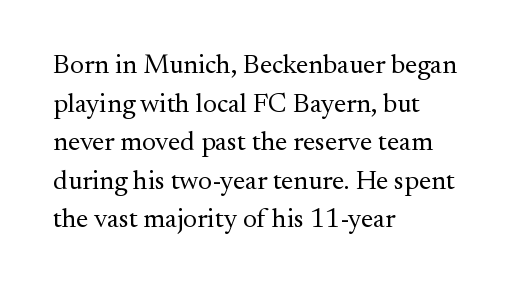
The image shows 27 px text type, upright; set left-aligned, normal line spacing (1.43x), normal letter spacing, not underlined.
